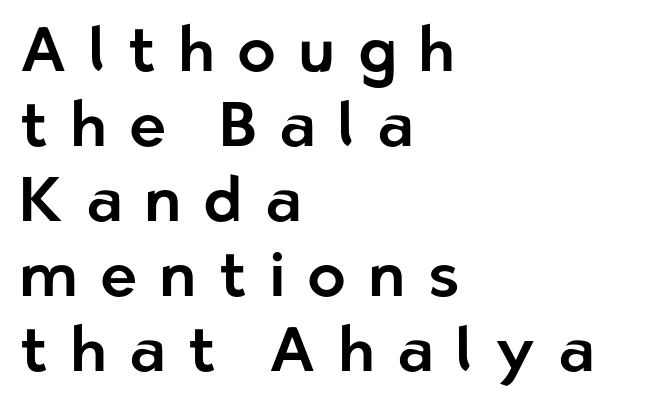
Words float on clear page, feet unadorned. This sample uses expanded letter spacing, leaving extra air between glyphs. The face used here is proportionally spaced, like ordinary book or web type. The compositor pushed each line to the left boundary.
